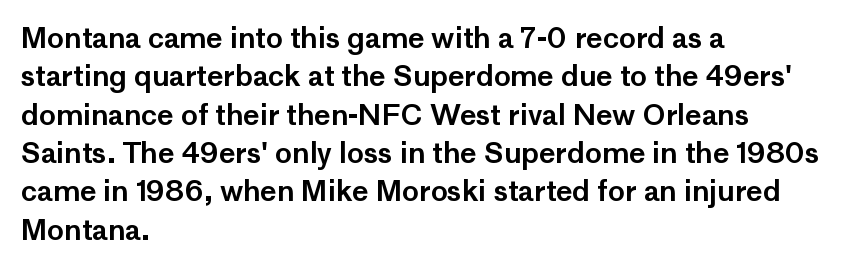
Each letter keeps its own natural width here, so spacing adapts to shape. Just letters on the line, the space beneath them empty. Reading down the column, the eye jumps a familiar distance to each next line. What stands out about the letter spacing? Nothing — it is the standard amount.
